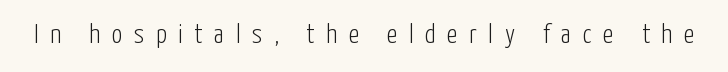
Every character sits straight up, as roman type does. Caption: expanded tracking, letters set apart. On a weight scale, this lands at 450 or below. Check under the words: just untouched page.
